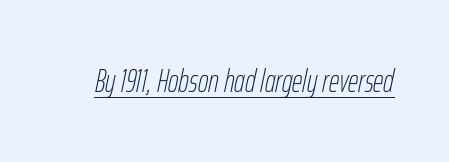
{"italic": "yes", "lean": "right", "slant_degrees": 12, "bold": "no", "weight": "thin", "width": "condensed", "stroke_contrast": "low", "x_height": "medium", "monospaced": "no", "underline": "yes", "letter_spacing": "normal", "letter_spacing_em": 0.0, "glyph_px": 32}
